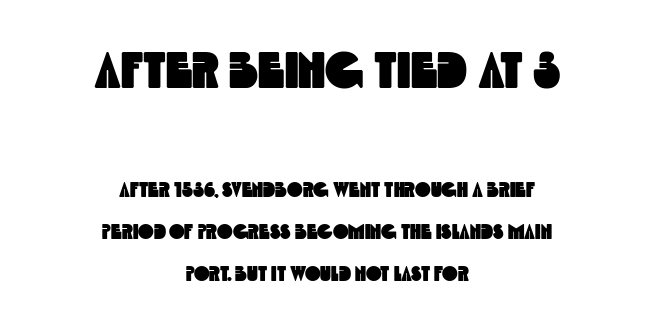
Q: Is the typeface a serif or a sans-serif typeface? A: Sans-serif.
Q: Is the text underlined? A: No.
Q: How is the paragraph aligned? A: Centered.
Q: Is the spacing between letters normal or unusually wide? A: Normal.
Q: Is the spacing between lines tight, normal or loose? A: Loose.
Q: Which block of text is set in a larger size, the first (top) or the second (bottom)? A: The first (top) one.
Q: Width (condensed, normal, or wide)? A: Condensed.
Q: x-height? A: Large.
Q: Monospaced? A: No.
